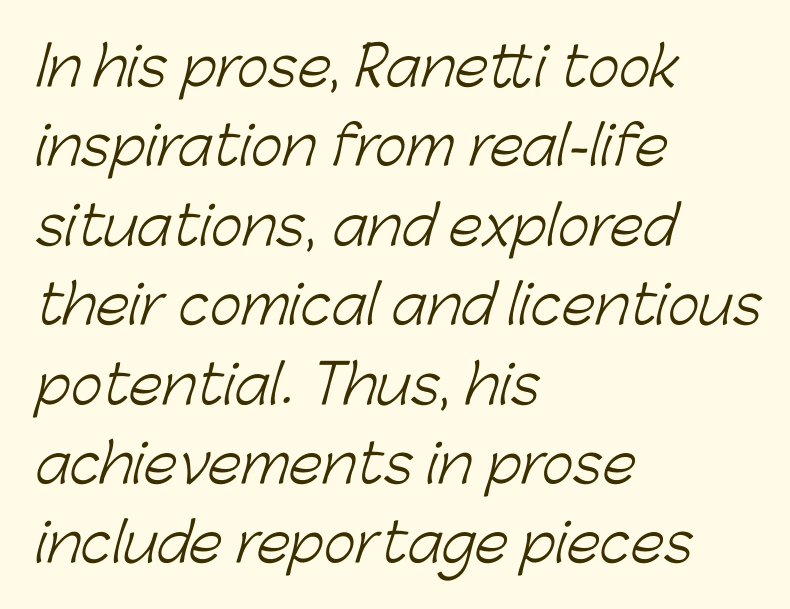
Q: Is the text bold? A: No.
Q: Is the typeface a serif or a sans-serif typeface? A: Sans-serif.
Q: Is the text underlined? A: No.
Q: How is the paragraph aligned? A: Left-aligned.
Q: Is the spacing between letters normal or unusually wide? A: Normal.
Q: Is the spacing between lines tight, normal or loose? A: Normal.
Q: Width (condensed, normal, or wide)? A: Normal.
Q: Stroke contrast? A: Low.
Q: x-height? A: Medium.
Q: Monospaced? A: No.
